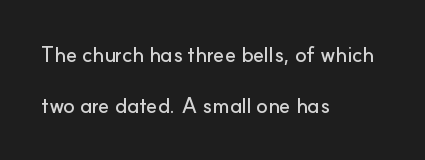
{"italic": "no", "underline": "no", "align": "left", "line_spacing": "loose", "line_spacing_ratio": 2.41, "letter_spacing": "normal", "letter_spacing_em": 0.0, "glyph_px": 21}
